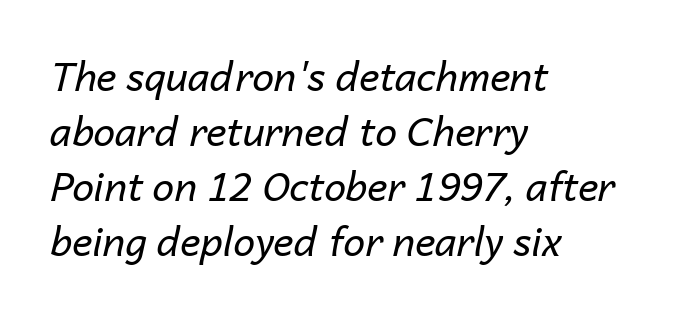
Only glyphs here, with clear space below each row. Slanted lettering throughout. The letterforms sit shoulder to shoulder at normal distance. The rendering anchors every line to the left-hand side. The passage shown is not bold in any degree. Honestly, the row spacing looks completely unremarkable.
